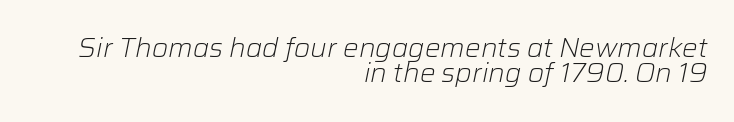
Q: Is the text bold? A: No.
Q: Is the text italic (slanted)? A: Yes, it leans right by about 12 degrees.
Q: Is the text underlined? A: No.
Q: How is the paragraph aligned? A: Right-aligned.
Q: Is the spacing between letters normal or unusually wide? A: Normal.
Q: Is the spacing between lines tight, normal or loose? A: Tight.
